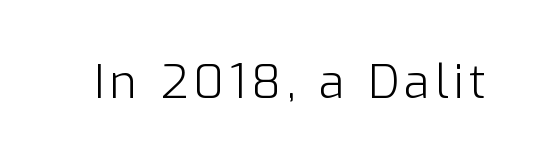
{"serif": "no", "italic": "no", "bold": "no", "weight": "light", "width": "normal", "stroke_contrast": "low", "x_height": "medium", "monospaced": "no", "underline": "no", "glyph_px": 47}
